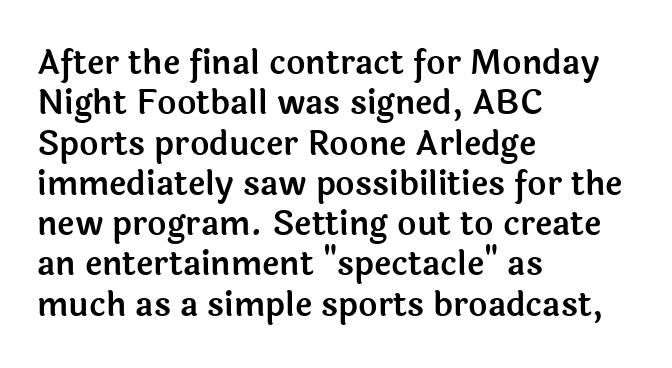
The image shows 33 px sans-serif type, upright; set left-aligned, line spacing 1.22x, normal letter spacing, not underlined; a medium x-height.
